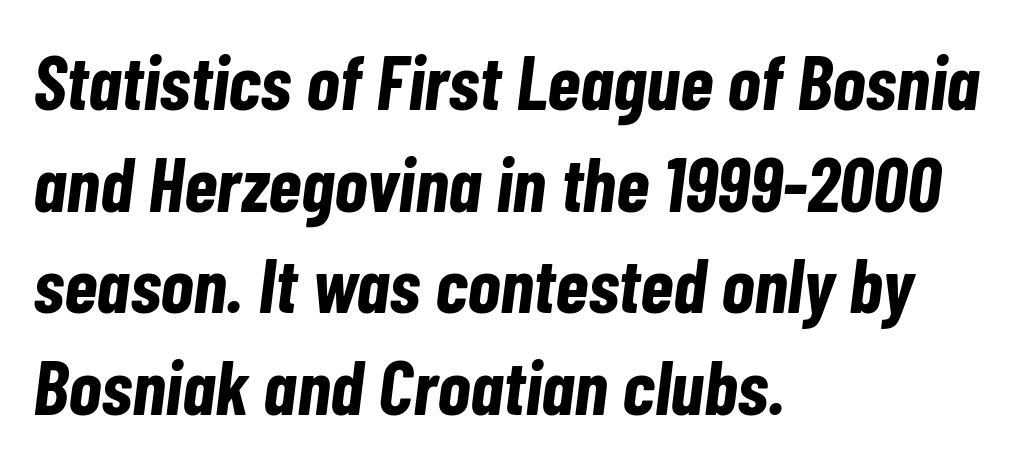
The image shows 77 px bold, condensed type, italic (leaning right); set left-aligned, normal line spacing (1.32x), normal letter spacing, not underlined; low stroke contrast and a medium x-height.
